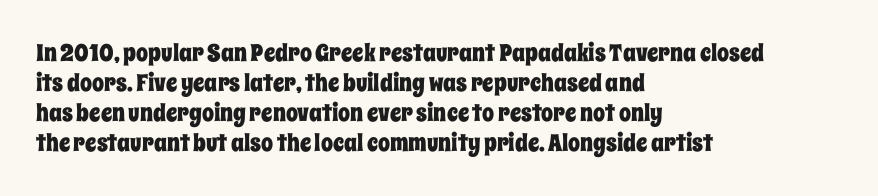
{"italic": "no", "underline": "no", "align": "left", "line_spacing": "normal", "line_spacing_ratio": 1.25, "letter_spacing": "normal", "letter_spacing_em": 0.0, "glyph_px": 24}
